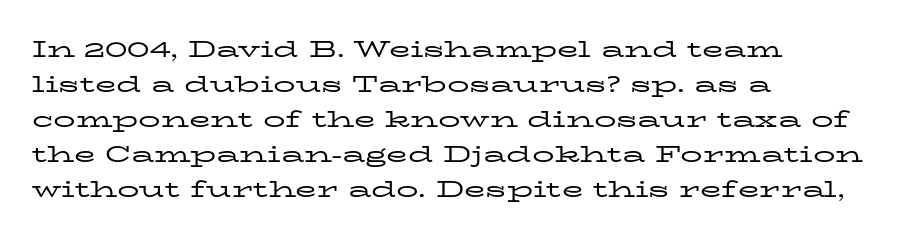
The image shows 22 px text type, upright; set left-aligned, normal line spacing (1.59x), normal letter spacing, not underlined.
